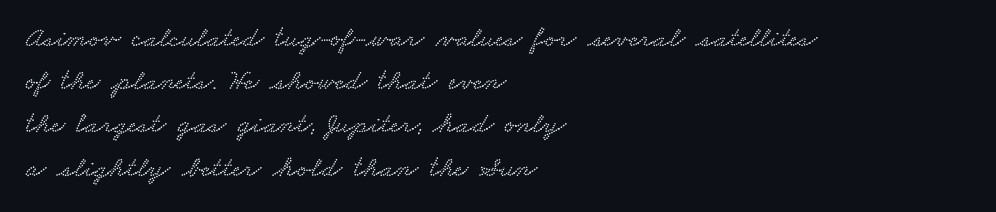
The image shows 29 px wide serif type; set left-aligned, normal line spacing (1.49x), normal letter spacing, not underlined; low stroke contrast and a small x-height.
